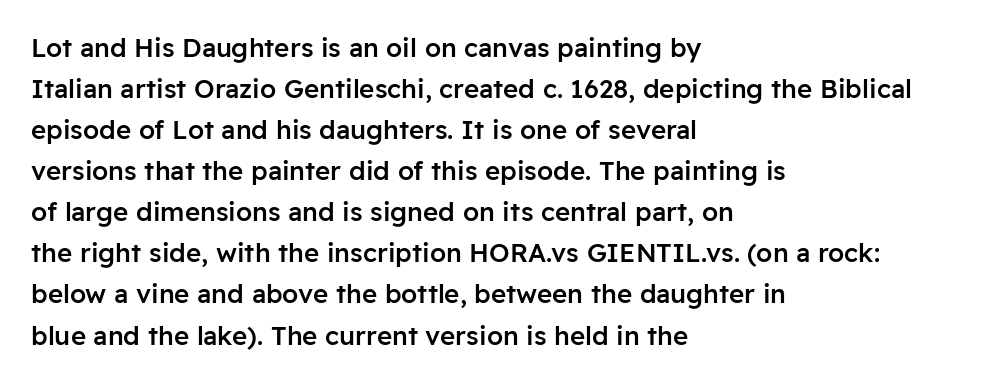
The image shows 26 px text type, upright; set left-aligned, normal line spacing (1.58x), normal letter spacing, not underlined.
